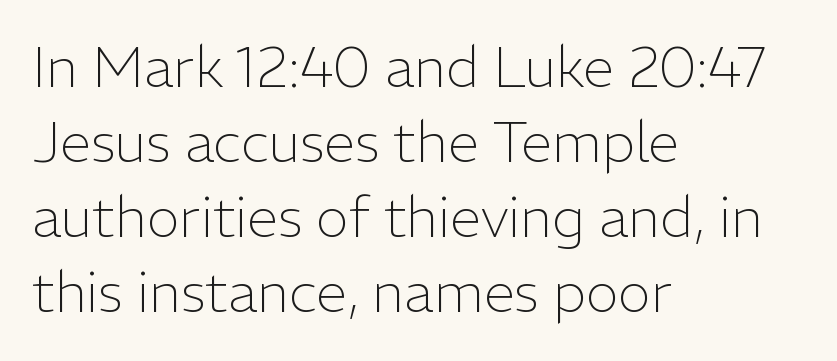
{"serif": "no", "italic": "no", "bold": "no", "weight": "light", "width": "normal", "stroke_contrast": "low", "x_height": "medium", "monospaced": "no", "underline": "no", "align": "left", "line_spacing": "normal", "line_spacing_ratio": 1.34, "letter_spacing": "normal", "letter_spacing_em": 0.0, "glyph_px": 56}
